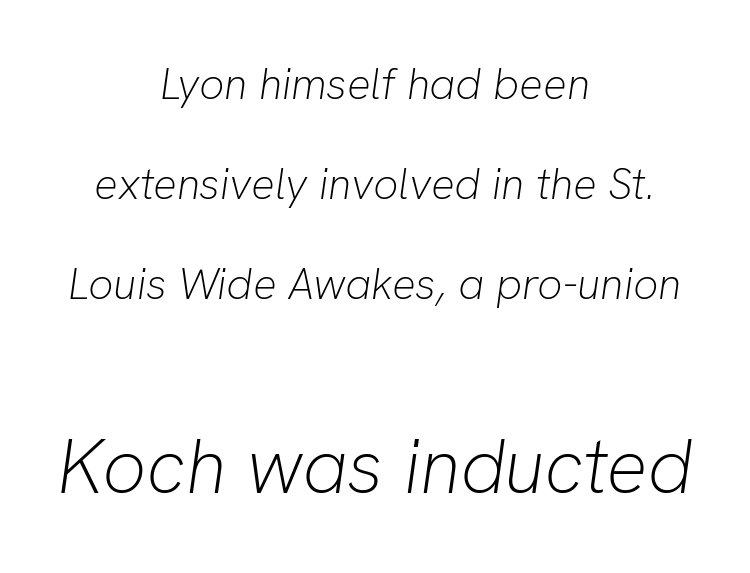
Stem width sits at or under what a default text font uses. The letterforms sit shoulder to shoulder at normal distance. Which chunk is bigger? The second one — the bottom block dwarfs the top. Decoration check: the copy has no underline.
